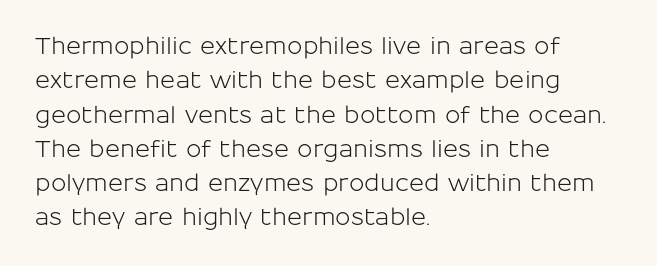
Q: Is the text italic (slanted)? A: No, it is upright.
Q: Is the text underlined? A: No.
Q: How is the paragraph aligned? A: Left-aligned.
Q: Is the spacing between letters normal or unusually wide? A: Normal.
Q: Is the spacing between lines tight, normal or loose? A: Normal.
